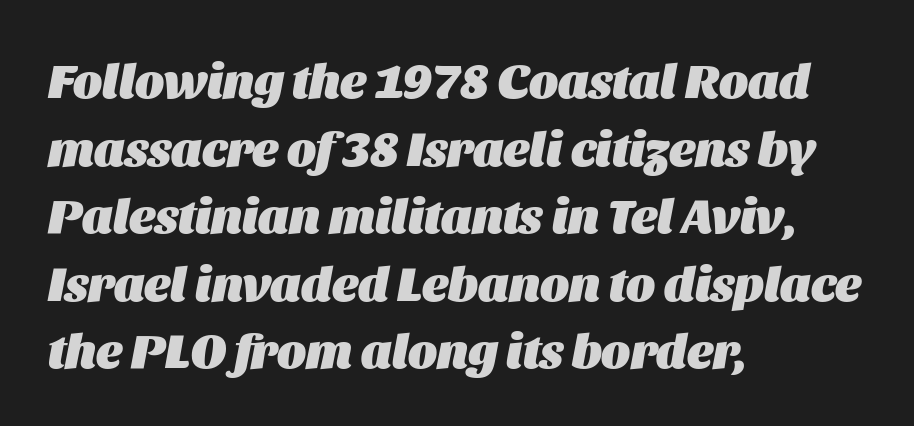
In terms of leading, this rendering sits right in the middle. Each word holds together tightly as a unit, with standard inter-letter gaps. Compared with ordinary roman type, these characters are visibly tilted. The rendering anchors every line to the left-hand side. Words float on clear page, feet unadorned. Note the varied advance widths — an 'i' is clearly narrower than an 'm'.
